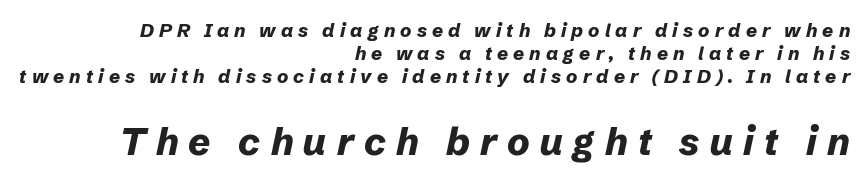
Q: Is the text bold? A: Yes.
Q: Is the text italic (slanted)? A: Yes, it leans right by about 12 degrees.
Q: Is the text underlined? A: No.
Q: How is the paragraph aligned? A: Right-aligned.
Q: Is the spacing between letters normal or unusually wide? A: Unusually wide.
Q: Which block of text is set in a larger size, the first (top) or the second (bottom)? A: The second (bottom) one.
Q: Width (condensed, normal, or wide)? A: Normal.
Q: Stroke contrast? A: Low.
Q: x-height? A: Medium.
Q: Monospaced? A: No.
